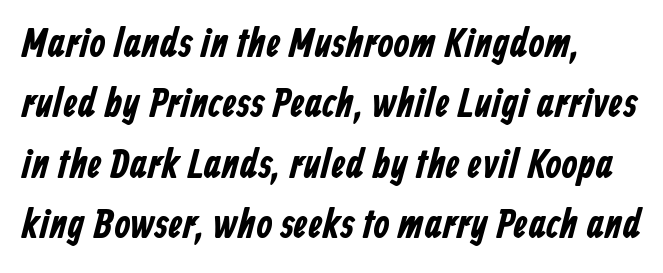
The image shows 41 px condensed sans-serif type; set left-aligned, normal line spacing (1.47x), normal letter spacing, not underlined; low stroke contrast and a medium x-height.
